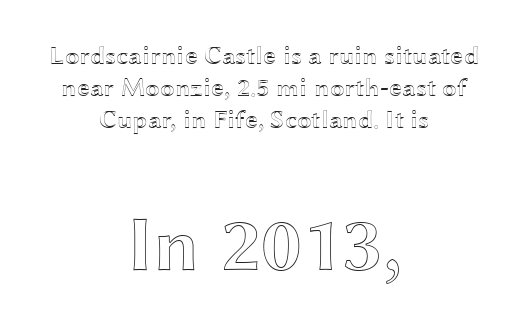
{"italic": "no", "width": "wide", "x_height": "medium", "monospaced": "no", "underline": "no", "align": "center", "line_spacing_ratio": 1.23, "letter_spacing": "normal", "letter_spacing_em": 0.0, "larger_block": "second", "size_ratio": 3.04, "glyph_px": 79}
